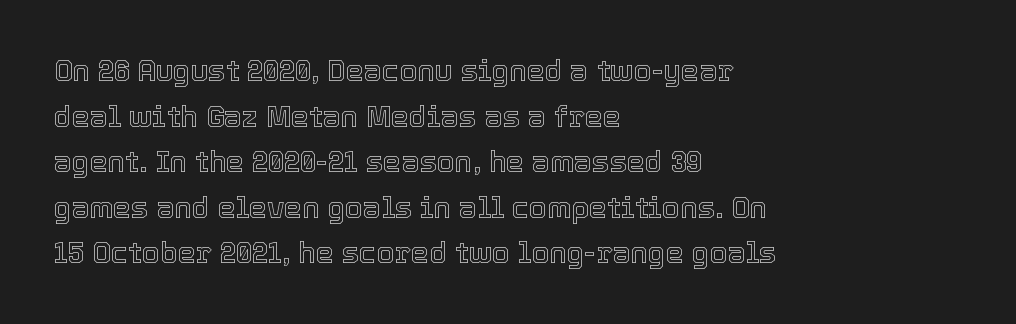
The setting favours the left margin, as ordinary paragraphs usually do. Descenders are the only things crossing below the line. Tall strokes in this sample are plumb rather than angled. The lines sit at an ordinary, default distance from one another. Look at the tracking — it's just the regular setting, nothing added.
